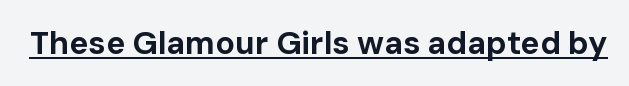
Q: Is the text bold? A: Yes.
Q: Is the text italic (slanted)? A: No, it is upright.
Q: Is the typeface a serif or a sans-serif typeface? A: Sans-serif.
Q: Is the text underlined? A: Yes.
Q: Is the spacing between letters normal or unusually wide? A: Normal.
Q: Width (condensed, normal, or wide)? A: Normal.
Q: Stroke contrast? A: Low.
Q: x-height? A: Medium.
Q: Monospaced? A: No.
